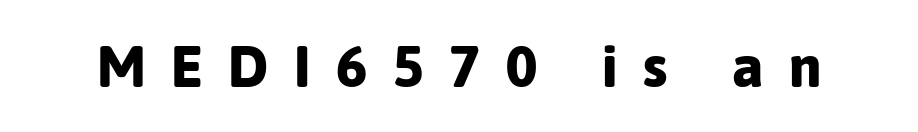
{"serif": "no", "italic": "no", "bold": "yes", "weight": "bold", "width": "normal", "stroke_contrast": "low", "x_height": "medium", "monospaced": "no", "underline": "no", "letter_spacing": "wide", "letter_spacing_em": 0.44, "glyph_px": 58}
